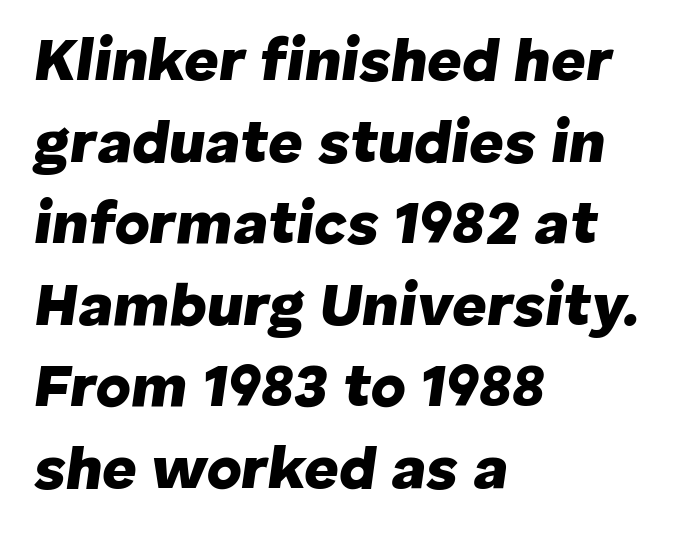
The compositor pushed each line to the left boundary. Character widths vary here, with narrow letters taking less room than wide ones. Observe the lean: these are italic letterforms. How heavy is the stroke? Heavy — this is a bold. Evenly set lines give the paragraph a standard silhouette.
